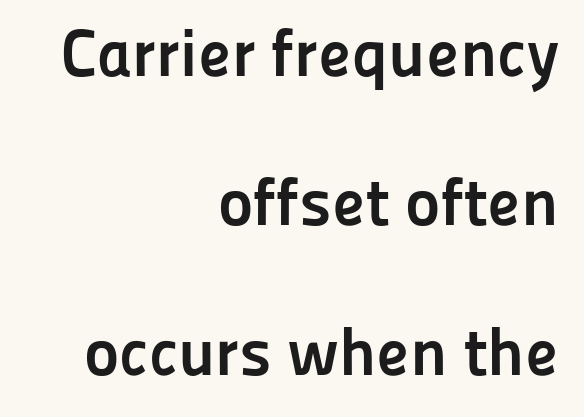
{"serif": "no", "italic": "no", "bold": "yes", "weight": "semibold", "width": "normal", "stroke_contrast": "low", "x_height": "medium", "monospaced": "no", "underline": "no", "align": "right", "line_spacing": "loose", "line_spacing_ratio": 2.23, "letter_spacing": "normal", "letter_spacing_em": 0.0, "glyph_px": 67}
